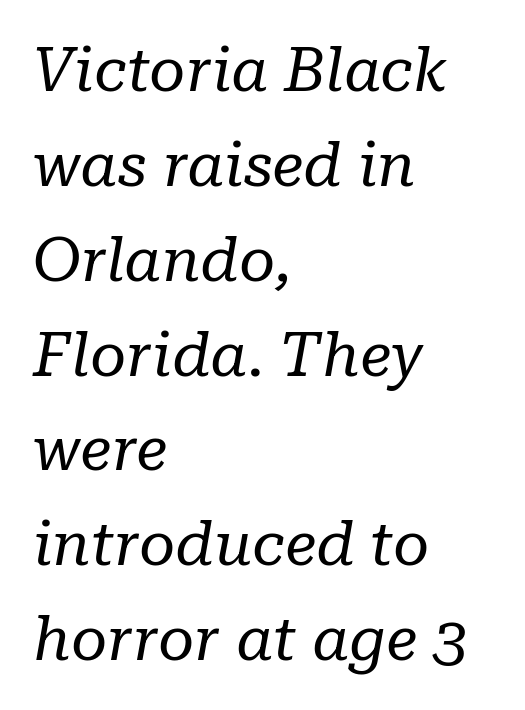
Q: Is the text bold? A: No.
Q: Is the text italic (slanted)? A: Yes, it leans right by about 10 degrees.
Q: Is the typeface a serif or a sans-serif typeface? A: Serif.
Q: Is the text underlined? A: No.
Q: How is the paragraph aligned? A: Left-aligned.
Q: Is the spacing between letters normal or unusually wide? A: Normal.
Q: Is the spacing between lines tight, normal or loose? A: Normal.
Q: Width (condensed, normal, or wide)? A: Normal.
Q: Stroke contrast? A: Low.
Q: x-height? A: Medium.
Q: Monospaced? A: No.
